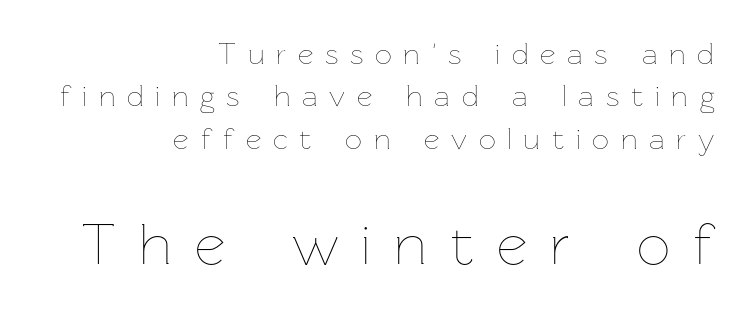
{"italic": "no", "bold": "no", "weight": "thin", "width": "normal", "stroke_contrast": "low", "x_height": "medium", "monospaced": "no", "underline": "no", "align": "right", "line_spacing": "normal", "line_spacing_ratio": 1.41, "letter_spacing": "wide", "letter_spacing_em": 0.39, "larger_block": "second", "size_ratio": 1.97, "glyph_px": 59}
